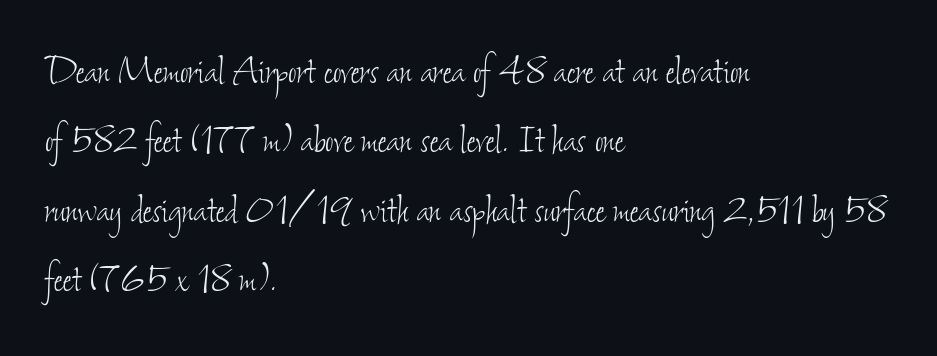
The image shows 46 px thin, condensed type; set left-aligned, normal line spacing (1.51x), normal letter spacing, not underlined; low stroke contrast and a small x-height.
